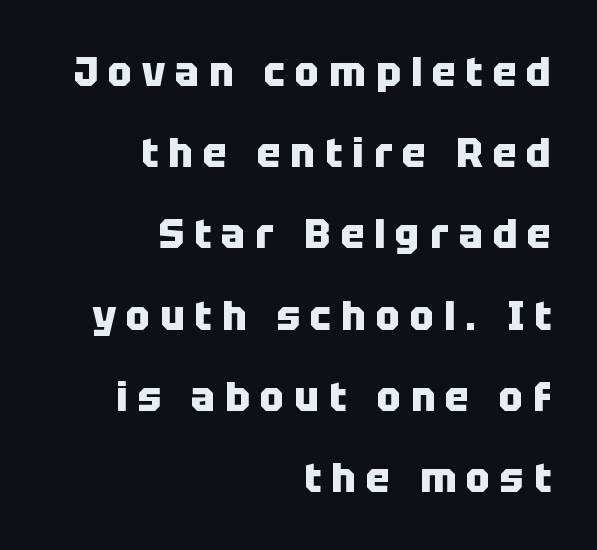
{"serif": "no", "italic": "no", "bold": "yes", "weight": "heavy", "width": "normal", "stroke_contrast": "low", "x_height": "large", "monospaced": "no", "underline": "no", "align": "right", "line_spacing": "loose", "line_spacing_ratio": 2.03, "letter_spacing": "wide", "letter_spacing_em": 0.25, "glyph_px": 40}
